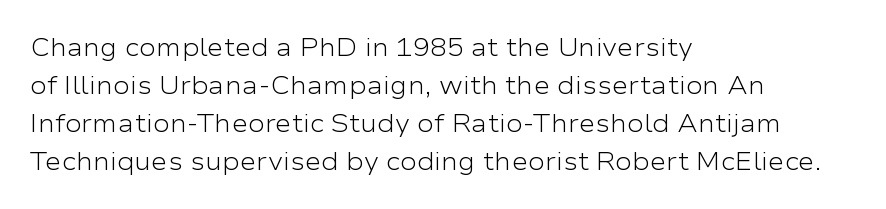
The font's upright variant was chosen for this text. The specimen omits any rule beneath the text block's lines. All the whitespace from short lines collects on the right. Tracking here is standard; glyphs follow each other at the usual distance.
